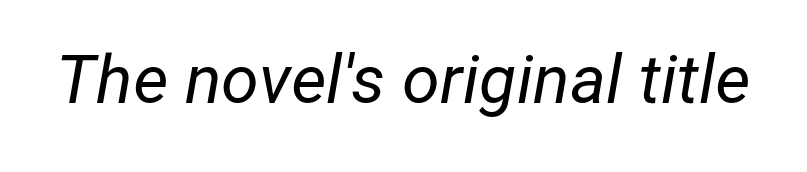
Q: Is the text bold? A: No.
Q: Is the text italic (slanted)? A: Yes, it leans right by about 12 degrees.
Q: Is the text underlined? A: No.
Q: Is the spacing between letters normal or unusually wide? A: Normal.
Q: Width (condensed, normal, or wide)? A: Normal.
Q: Stroke contrast? A: Low.
Q: x-height? A: Medium.
Q: Monospaced? A: No.
